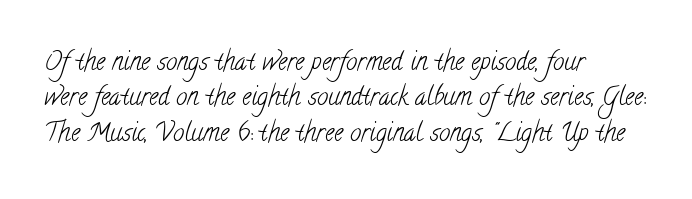
Q: Is the text bold? A: No.
Q: Is the text underlined? A: No.
Q: How is the paragraph aligned? A: Left-aligned.
Q: Is the spacing between letters normal or unusually wide? A: Normal.
Q: Is the spacing between lines tight, normal or loose? A: Normal.
